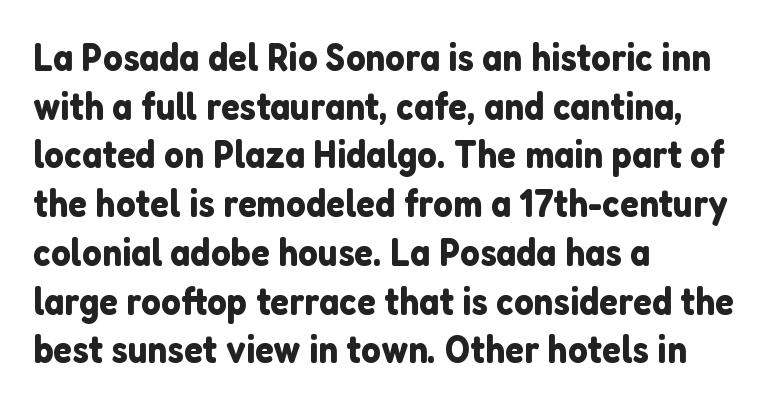
Q: Is the text italic (slanted)? A: No, it is upright.
Q: Is the typeface a serif or a sans-serif typeface? A: Sans-serif.
Q: Is the text underlined? A: No.
Q: How is the paragraph aligned? A: Left-aligned.
Q: Is the spacing between letters normal or unusually wide? A: Normal.
Q: Is the spacing between lines tight, normal or loose? A: Normal.
Q: Width (condensed, normal, or wide)? A: Normal.
Q: Stroke contrast? A: Low.
Q: x-height? A: Medium.
Q: Monospaced? A: No.
